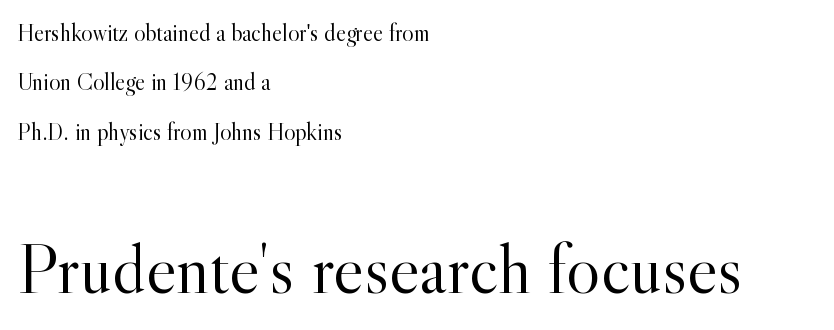
Q: Is the text bold? A: No.
Q: Is the text italic (slanted)? A: No, it is upright.
Q: Is the typeface a serif or a sans-serif typeface? A: Serif.
Q: Is the text underlined? A: No.
Q: How is the paragraph aligned? A: Left-aligned.
Q: Is the spacing between letters normal or unusually wide? A: Normal.
Q: Is the spacing between lines tight, normal or loose? A: Loose.
Q: Which block of text is set in a larger size, the first (top) or the second (bottom)? A: The second (bottom) one.
Q: Width (condensed, normal, or wide)? A: Normal.
Q: x-height? A: Small.
Q: Monospaced? A: No.
